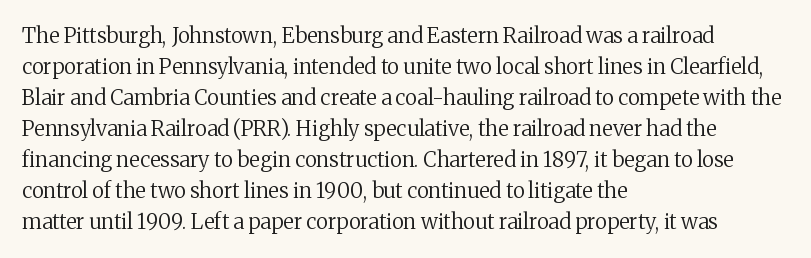
{"italic": "no", "bold": "no", "underline": "no", "align": "left", "line_spacing": "normal", "line_spacing_ratio": 1.48, "letter_spacing": "normal", "letter_spacing_em": 0.0, "glyph_px": 21}
